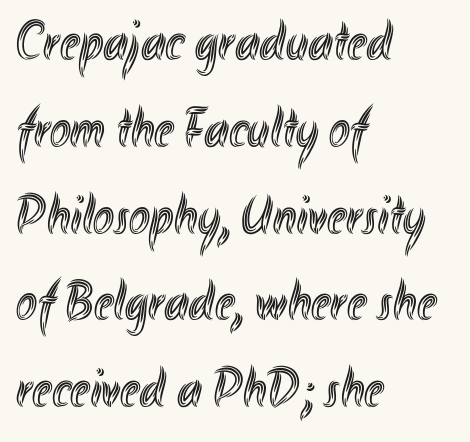
The image shows 56 px condensed type; set left-aligned, normal line spacing (1.55x), normal letter spacing, not underlined; a small x-height.
